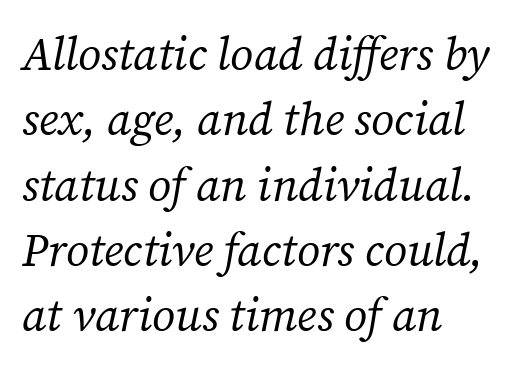
Q: Is the text bold? A: No.
Q: Is the text italic (slanted)? A: Yes, it leans right by about 12 degrees.
Q: Is the typeface a serif or a sans-serif typeface? A: Serif.
Q: Is the text underlined? A: No.
Q: How is the paragraph aligned? A: Left-aligned.
Q: Is the spacing between letters normal or unusually wide? A: Normal.
Q: Is the spacing between lines tight, normal or loose? A: Normal.
Q: Width (condensed, normal, or wide)? A: Normal.
Q: Stroke contrast? A: Medium.
Q: x-height? A: Medium.
Q: Monospaced? A: No.
